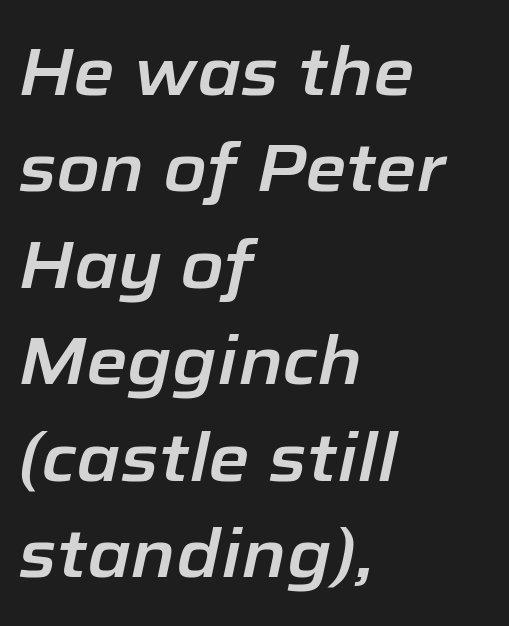
The image shows 67 px text type, italic (leaning right); set left-aligned, normal line spacing (1.44x), normal letter spacing, not underlined; low stroke contrast and a medium x-height.
